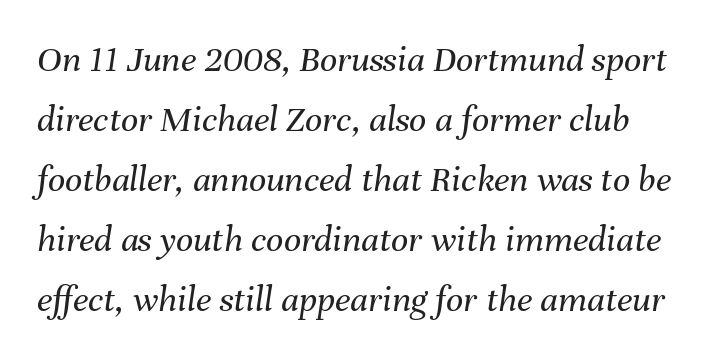
The image shows 38 px regular-weight type, italic (leaning right); set normal line spacing (1.58x), normal letter spacing, not underlined; medium stroke contrast and a medium x-height.
